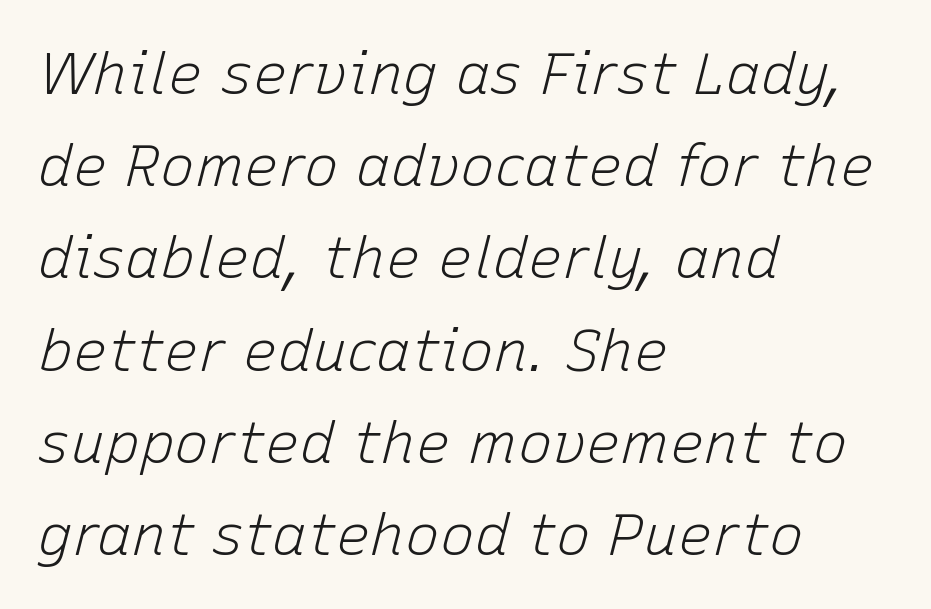
Q: Is the text bold? A: No.
Q: Is the text italic (slanted)? A: Yes, it leans right by about 15 degrees.
Q: Is the text underlined? A: No.
Q: How is the paragraph aligned? A: Left-aligned.
Q: Is the spacing between letters normal or unusually wide? A: Normal.
Q: Is the spacing between lines tight, normal or loose? A: Normal.
Q: Width (condensed, normal, or wide)? A: Normal.
Q: Stroke contrast? A: Low.
Q: x-height? A: Medium.
Q: Monospaced? A: No.
